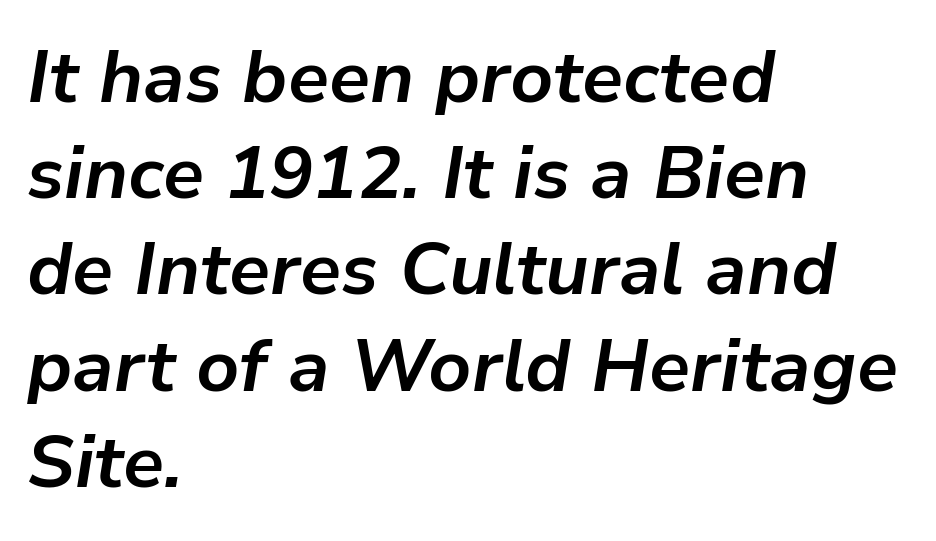
{"italic": "yes", "lean": "right", "slant_degrees": 9, "bold": "yes", "weight": "bold", "width": "normal", "stroke_contrast": "low", "x_height": "medium", "monospaced": "no", "underline": "no", "align": "left", "line_spacing": "normal", "line_spacing_ratio": 1.3, "letter_spacing": "normal", "letter_spacing_em": 0.0, "glyph_px": 74}
